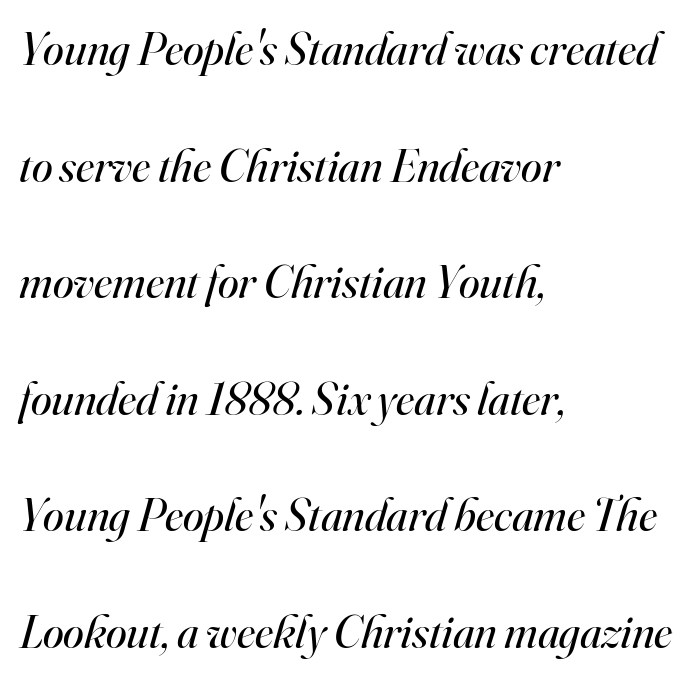
Each letter keeps its own natural width here, so spacing adapts to shape. The rendering shows small feet on the letterforms — a serif design. Stroke thickness stays within the range of a standard reading face or lighter. Casual observation: everything's shoved over to the left. This sample trades compactness for vertical openness between lines.
